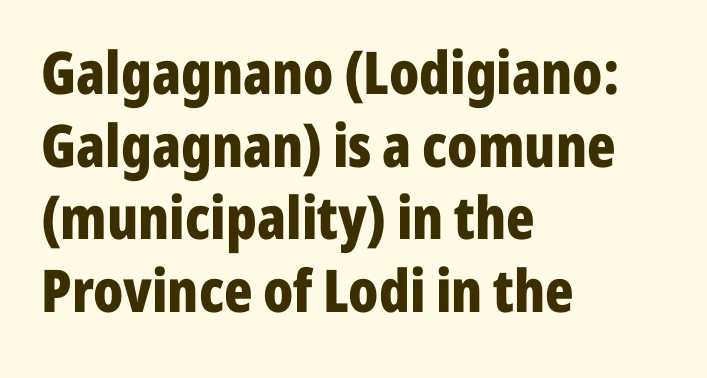
Q: Is the text bold? A: Yes.
Q: Is the text italic (slanted)? A: No, it is upright.
Q: Is the typeface a serif or a sans-serif typeface? A: Sans-serif.
Q: Is the text underlined? A: No.
Q: How is the paragraph aligned? A: Left-aligned.
Q: Is the spacing between letters normal or unusually wide? A: Normal.
Q: Width (condensed, normal, or wide)? A: Condensed.
Q: Stroke contrast? A: Low.
Q: x-height? A: Medium.
Q: Monospaced? A: No.
